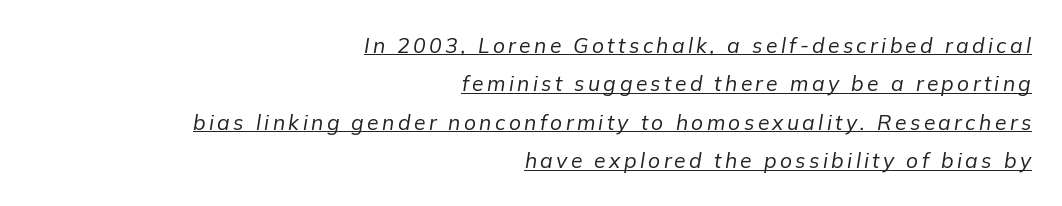
{"italic": "yes", "lean": "right", "slant_degrees": 9, "bold": "no", "underline": "yes", "align": "right", "line_spacing_ratio": 1.83, "glyph_px": 21}
